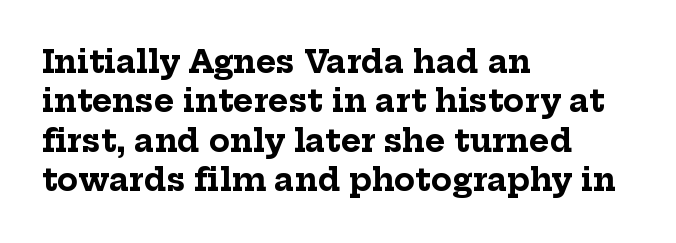
The image shows 31 px bold serif type, upright; set left-aligned, normal line spacing (1.27x), normal letter spacing, not underlined; low stroke contrast and a medium x-height.
